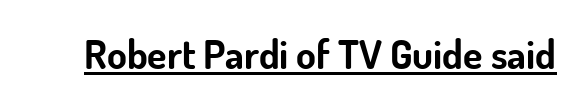
The image shows 40 px bold sans-serif type, upright; set normal letter spacing, underlined; low stroke contrast and a small x-height.
